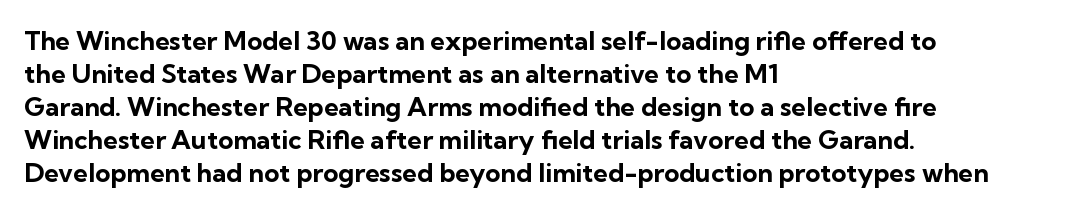
{"italic": "no", "bold": "yes", "underline": "no", "align": "left", "line_spacing": "normal", "line_spacing_ratio": 1.27, "letter_spacing": "normal", "letter_spacing_em": 0.0, "glyph_px": 26}
